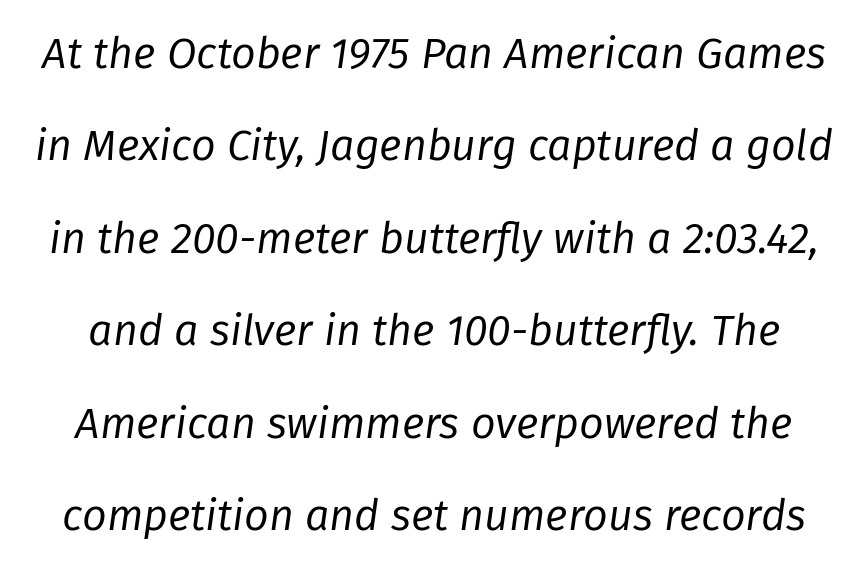
The image shows 43 px regular-weight type, italic (leaning right); set loose line spacing (2.15x), normal letter spacing, not underlined; low stroke contrast and a medium x-height.
